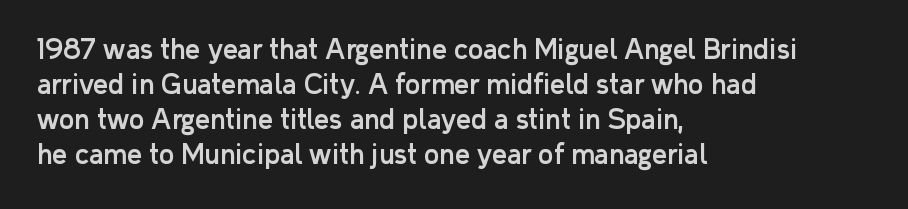
The image shows 26 px text type, upright; set left-aligned, normal line spacing (1.34x), normal letter spacing, not underlined.
